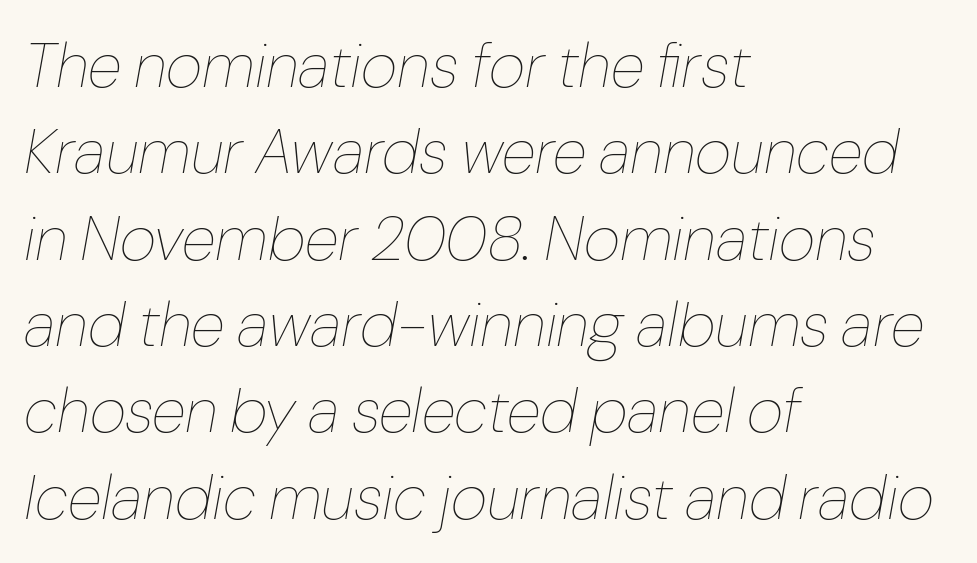
The image shows 63 px thin type, italic (leaning right); set left-aligned, normal line spacing (1.37x), normal letter spacing, not underlined; low stroke contrast and a medium x-height.
